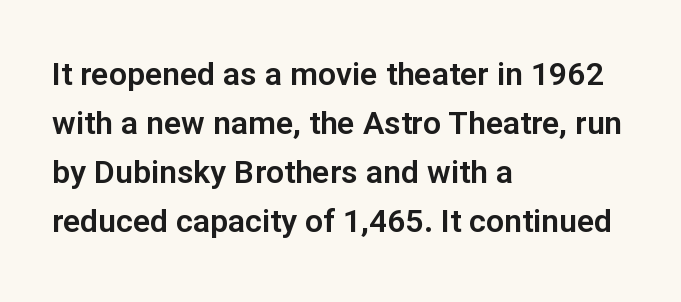
Short note: letters normally spaced. The letters advance in unequal steps, a hallmark of proportional type. Notice how the passage keeps a crisp vertical edge on the left only. These lines sit exactly where default settings would place them. Honestly, there is no underline to notice here at all.
